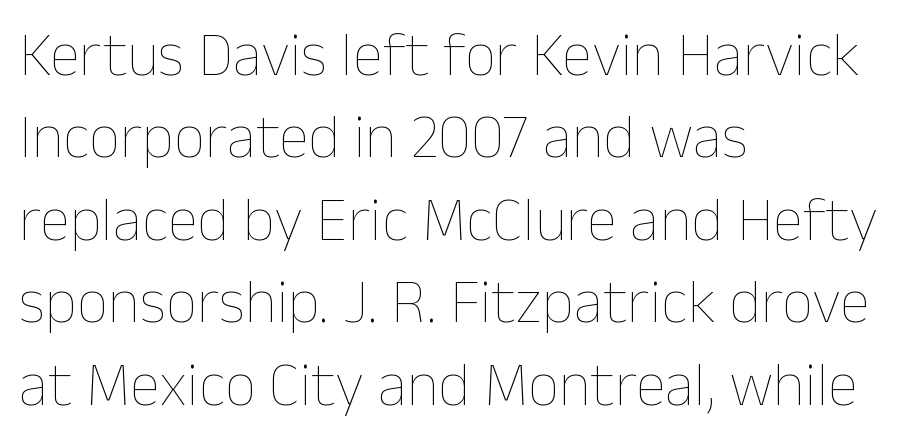
{"italic": "no", "bold": "no", "weight": "thin", "width": "normal", "stroke_contrast": "low", "x_height": "medium", "monospaced": "no", "underline": "no", "align": "left", "line_spacing": "normal", "line_spacing_ratio": 1.33, "letter_spacing": "normal", "letter_spacing_em": 0.0, "glyph_px": 62}
